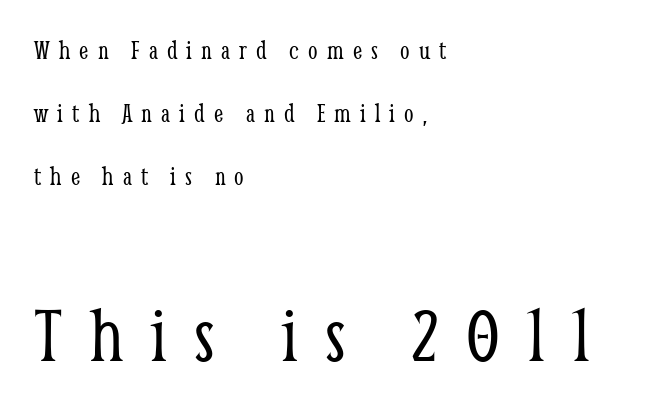
{"serif": "yes", "italic": "no", "bold": "no", "weight": "light", "width": "condensed", "stroke_contrast": "low", "x_height": "medium", "monospaced": "no", "underline": "no", "align": "left", "line_spacing": "loose", "line_spacing_ratio": 2.33, "letter_spacing": "wide", "letter_spacing_em": 0.34, "larger_block": "second", "size_ratio": 2.96, "glyph_px": 80}
